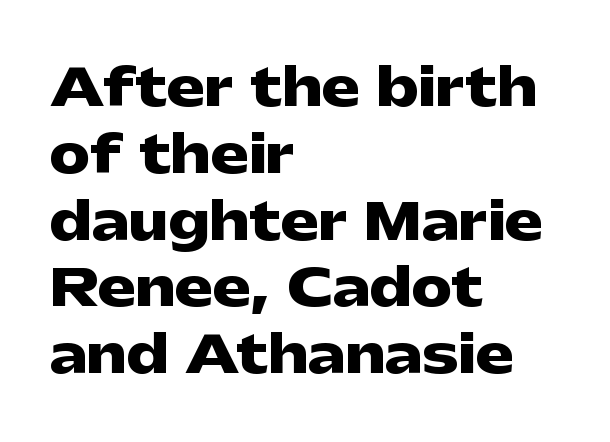
{"serif": "no", "italic": "no", "bold": "yes", "weight": "heavy", "width": "wide", "stroke_contrast": "low", "x_height": "medium", "monospaced": "no", "underline": "no", "align": "left", "line_spacing": "normal", "line_spacing_ratio": 1.31, "letter_spacing": "normal", "letter_spacing_em": 0.0, "glyph_px": 51}
